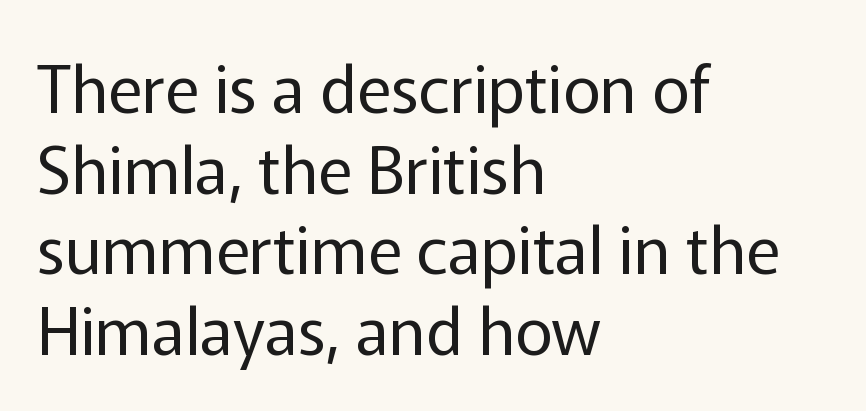
{"serif": "no", "italic": "no", "bold": "no", "weight": "regular", "width": "normal", "stroke_contrast": "low", "x_height": "medium", "monospaced": "no", "underline": "no", "align": "left", "line_spacing_ratio": 1.24, "letter_spacing": "normal", "letter_spacing_em": 0.0, "glyph_px": 65}
